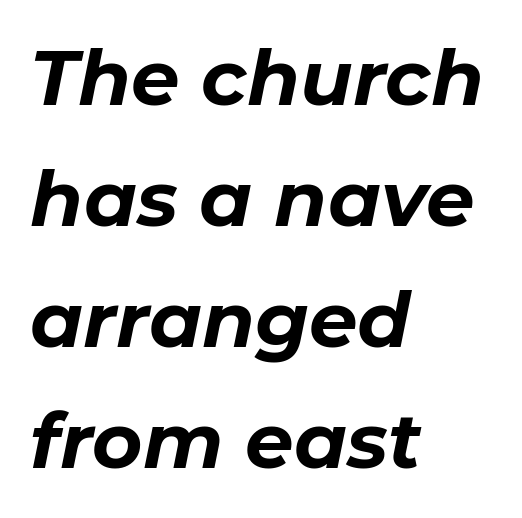
{"italic": "yes", "lean": "right", "slant_degrees": 11, "bold": "yes", "weight": "bold", "width": "normal", "stroke_contrast": "low", "x_height": "medium", "monospaced": "no", "underline": "no", "align": "left", "line_spacing": "normal", "line_spacing_ratio": 1.57, "letter_spacing": "normal", "letter_spacing_em": 0.0, "glyph_px": 77}
